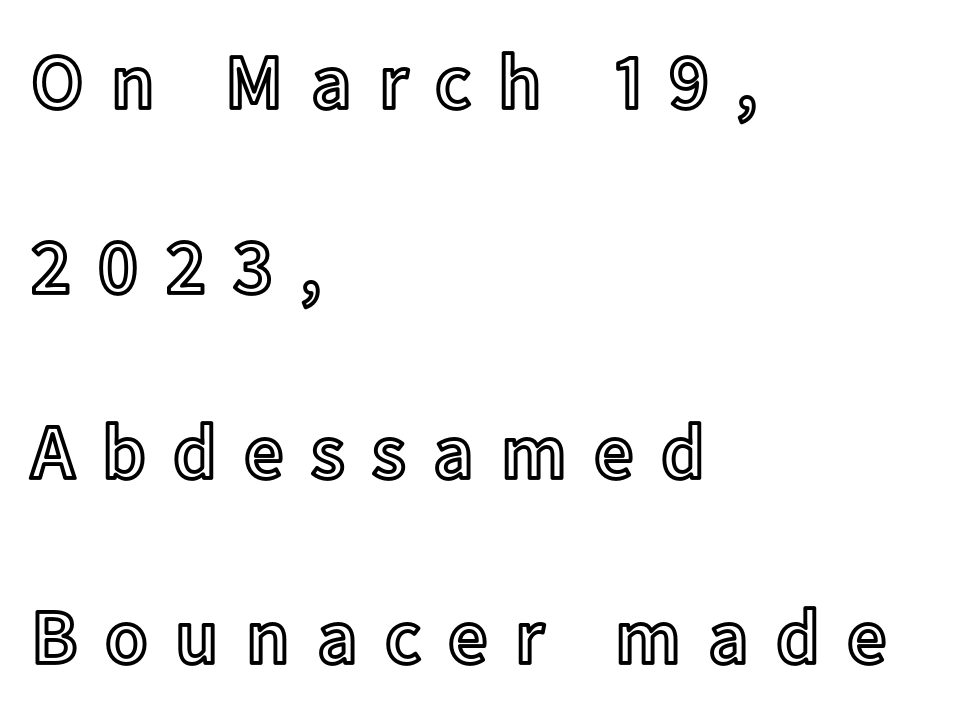
Each letter keeps its own natural width here, so spacing adapts to shape. Vertical spacing — loose. It's the straight-up-and-down kind of type. Each line starts at the same left margin while the right side varies. Honestly, the letter spacing is so wide it's the main thing you notice. Honestly, there is no underline to notice here at all.
